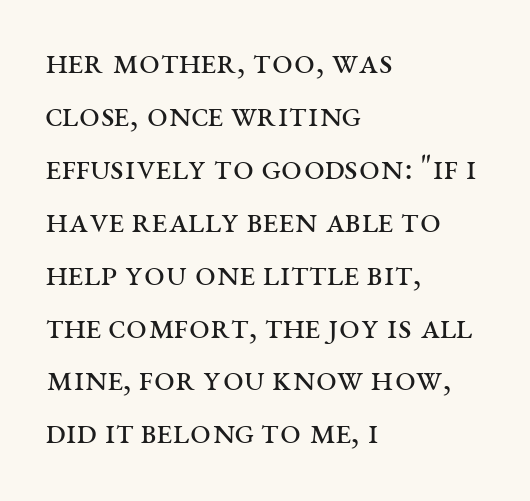
The image shows 37 px regular-weight, wide serif type, upright; set left-aligned, normal line spacing (1.43x), normal letter spacing, not underlined; medium stroke contrast and a large x-height.
